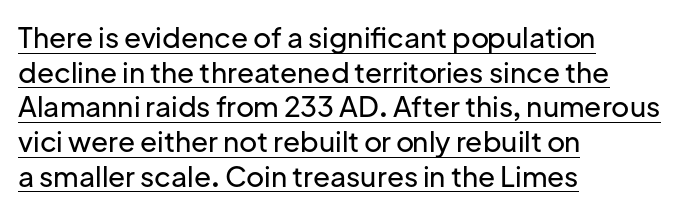
Q: Is the text italic (slanted)? A: No, it is upright.
Q: Is the typeface a serif or a sans-serif typeface? A: Sans-serif.
Q: Is the text underlined? A: Yes.
Q: How is the paragraph aligned? A: Left-aligned.
Q: Is the spacing between letters normal or unusually wide? A: Normal.
Q: Width (condensed, normal, or wide)? A: Normal.
Q: Stroke contrast? A: Low.
Q: x-height? A: Medium.
Q: Monospaced? A: No.
